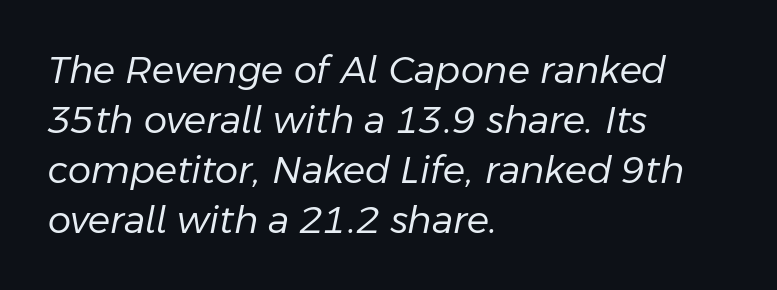
The letters are slanted; this is an italic face. Each stroke keeps to a modest, everyday thickness or less. Leading: standard. One-word summary of the alignment: left. Glyph-to-glyph distance matches everyday printed text. Descenders hang freely into open space.
